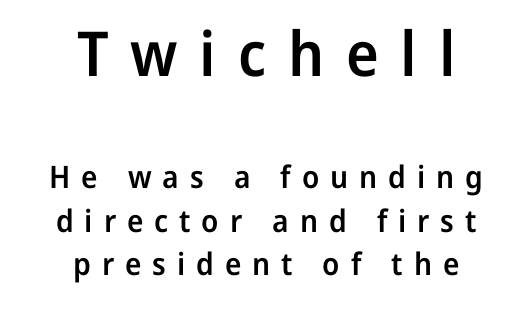
The image shows 62 px semibold sans-serif type, upright; set centered, normal line spacing (1.41x), unusually wide letter spacing (+0.35 em), not underlined; the first (top) block is 2.0x larger; low stroke contrast and a medium x-height.
